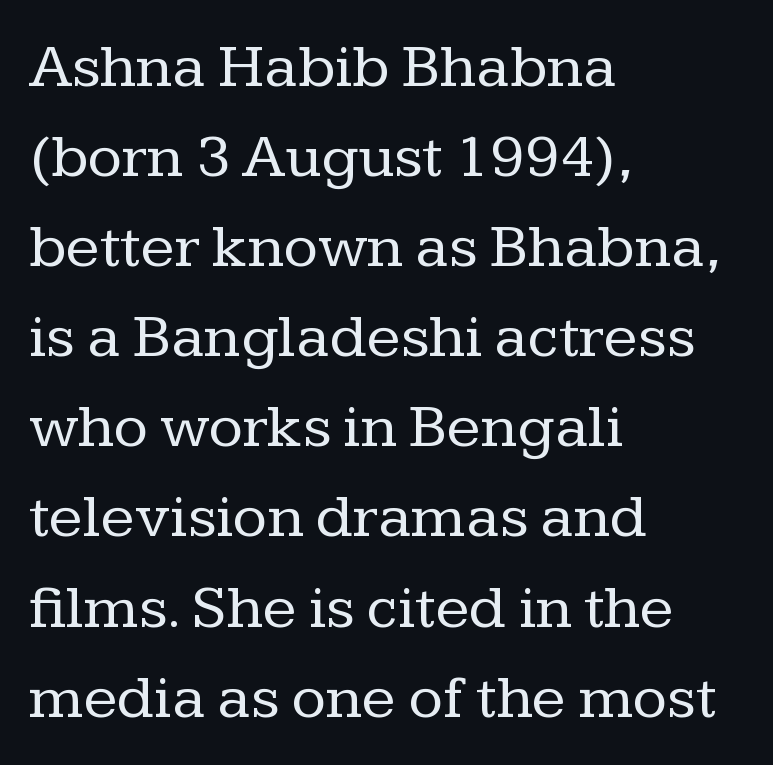
Q: Is the text bold? A: No.
Q: Is the text italic (slanted)? A: No, it is upright.
Q: Is the typeface a serif or a sans-serif typeface? A: Serif.
Q: Is the text underlined? A: No.
Q: How is the paragraph aligned? A: Left-aligned.
Q: Is the spacing between letters normal or unusually wide? A: Normal.
Q: Is the spacing between lines tight, normal or loose? A: Normal.
Q: Width (condensed, normal, or wide)? A: Normal.
Q: Stroke contrast? A: Low.
Q: x-height? A: Medium.
Q: Monospaced? A: No.
